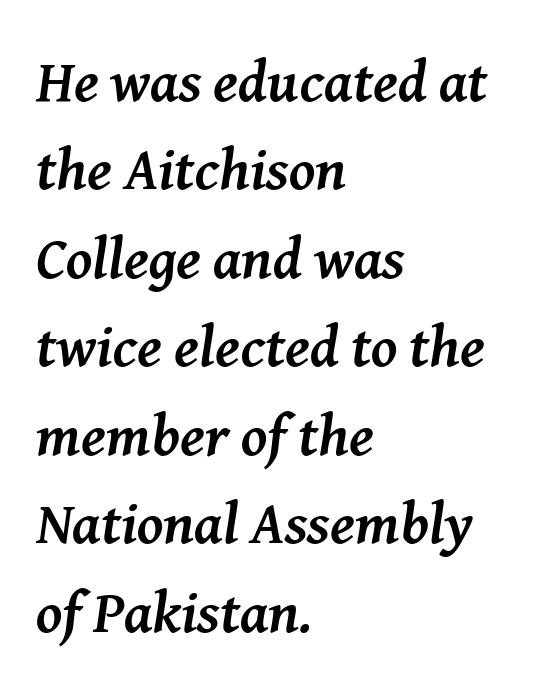
There is no visible air inserted between adjacent glyphs. Summary of vertical rhythm: regular, with standard interline spacing. Strong, thick strokes mark this as bold type. Emphasis-style slanted type is in use.
